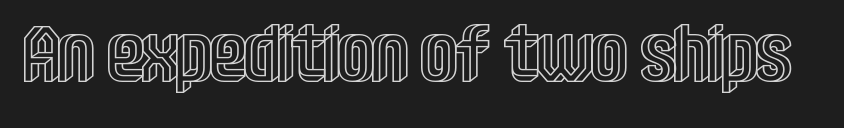
Q: Is the text italic (slanted)? A: No, it is upright.
Q: Is the text underlined? A: No.
Q: Is the spacing between letters normal or unusually wide? A: Normal.
Q: Width (condensed, normal, or wide)? A: Condensed.
Q: x-height? A: Large.
Q: Monospaced? A: No.
